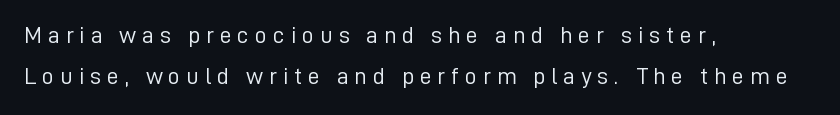
Q: Is the text bold? A: No.
Q: Is the text italic (slanted)? A: No, it is upright.
Q: Is the text underlined? A: No.
Q: How is the paragraph aligned? A: Left-aligned.
Q: Is the spacing between letters normal or unusually wide? A: Unusually wide.
